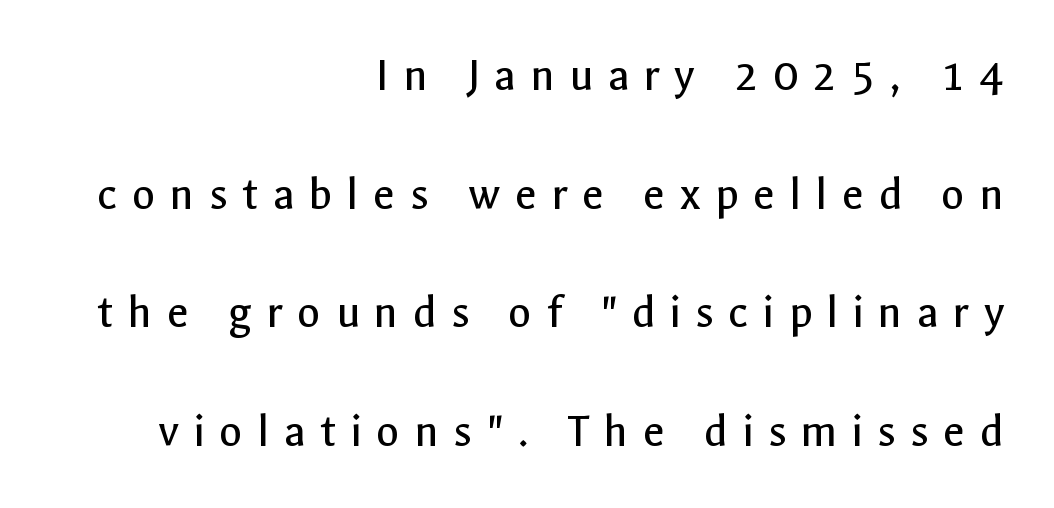
Q: Is the text bold? A: No.
Q: Is the text italic (slanted)? A: No, it is upright.
Q: Is the typeface a serif or a sans-serif typeface? A: Sans-serif.
Q: Is the text underlined? A: No.
Q: How is the paragraph aligned? A: Right-aligned.
Q: Is the spacing between letters normal or unusually wide? A: Unusually wide.
Q: Is the spacing between lines tight, normal or loose? A: Loose.
Q: Width (condensed, normal, or wide)? A: Normal.
Q: x-height? A: Medium.
Q: Monospaced? A: No.
